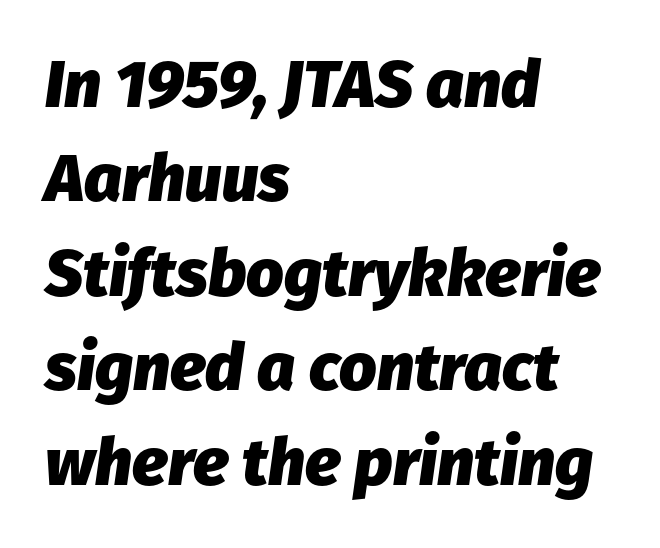
The ragged edge is on the right, which tells us the setting is flush left. Spacing verdict: proportional, widths tailored to each character. Between one letter and the next there's only the usual sliver of space. Only glyphs here, with clear space below each row. I'd describe the lettering as bold — thick and assertive.
